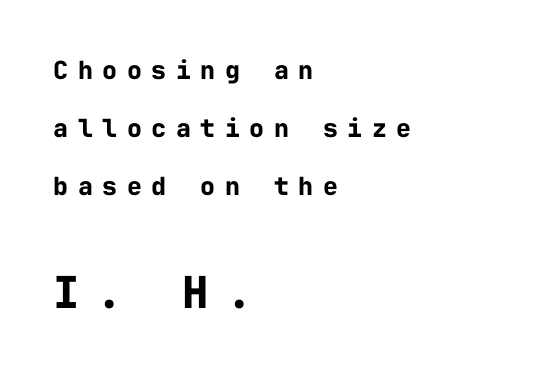
The lines in this sample share a left origin and differ only in where they stop. Grotesque or geometric, the face here clearly has no serifs. Emphasis by weight is at full strength: bold. Notice how the stems are strictly vertical — no italics here.
